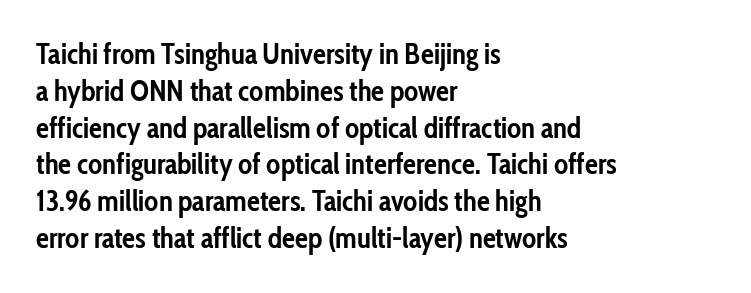
Q: Is the text bold? A: Yes.
Q: Is the text italic (slanted)? A: No, it is upright.
Q: Is the typeface a serif or a sans-serif typeface? A: Sans-serif.
Q: Is the text underlined? A: No.
Q: How is the paragraph aligned? A: Left-aligned.
Q: Is the spacing between letters normal or unusually wide? A: Normal.
Q: Is the spacing between lines tight, normal or loose? A: Normal.
Q: Width (condensed, normal, or wide)? A: Condensed.
Q: Stroke contrast? A: Low.
Q: x-height? A: Medium.
Q: Monospaced? A: No.
